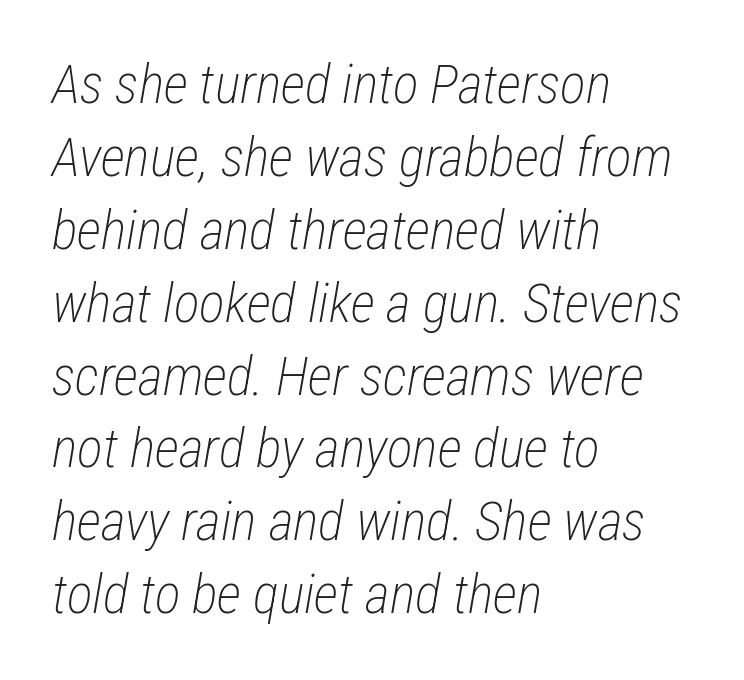
This sample has the flowing, uneven cadence of proportional lettering. Evenly set lines give the paragraph a standard silhouette. The setting favours the left margin, as ordinary paragraphs usually do. Caption: standard tracking, unaltered.
